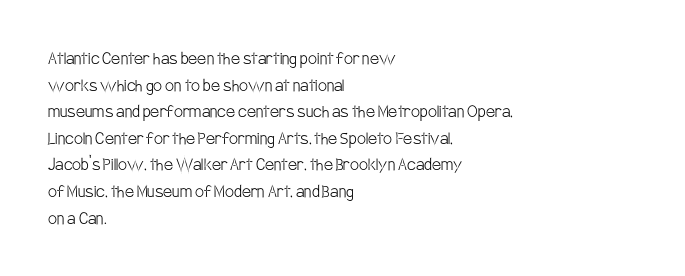
Does the copy run flush right? No — it runs flush left. The block of text has a typical density, with ordinary space between rows. This sample uses plain, unmodified letter spacing. The zone under the glyphs is completely vacant. A roman cut, with each character standing at attention. Stem width sits at or under what a default text font uses.
